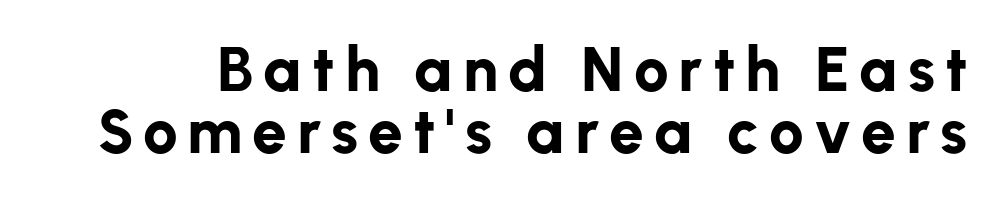
Vertical strokes here are truly vertical. Check the space under the baseline: it is left empty. Character widths vary here, with narrow letters taking less room than wide ones. Notice how descenders almost collide with the ascenders below — that's tight leading. Stroke terminals: plain, sans-serif. The rendering uses a bold face; every stroke is thick and dark.
